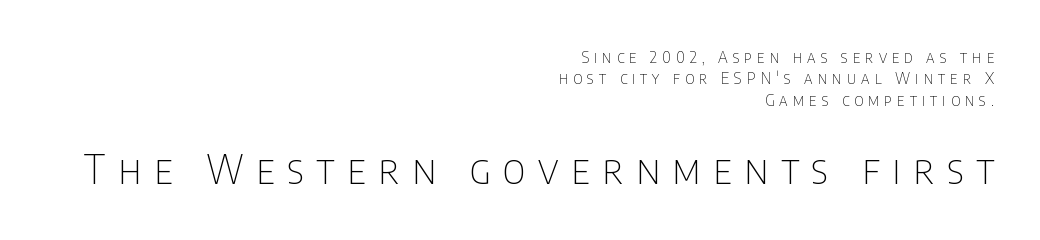
The image shows 40 px thin, condensed sans-serif type, upright; set right-aligned, normal line spacing (1.34x), unusually wide letter spacing (+0.31 em), not underlined; the second (bottom) block is 2.5x larger; low stroke contrast and a large x-height.
